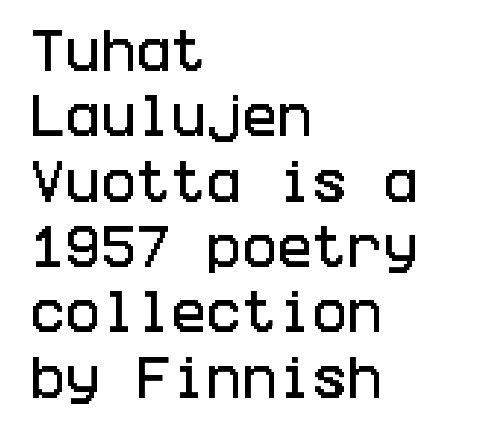
The image shows 47 px condensed sans-serif type, upright; set left-aligned, normal line spacing (1.39x), normal letter spacing, not underlined; low stroke contrast and a large x-height.
